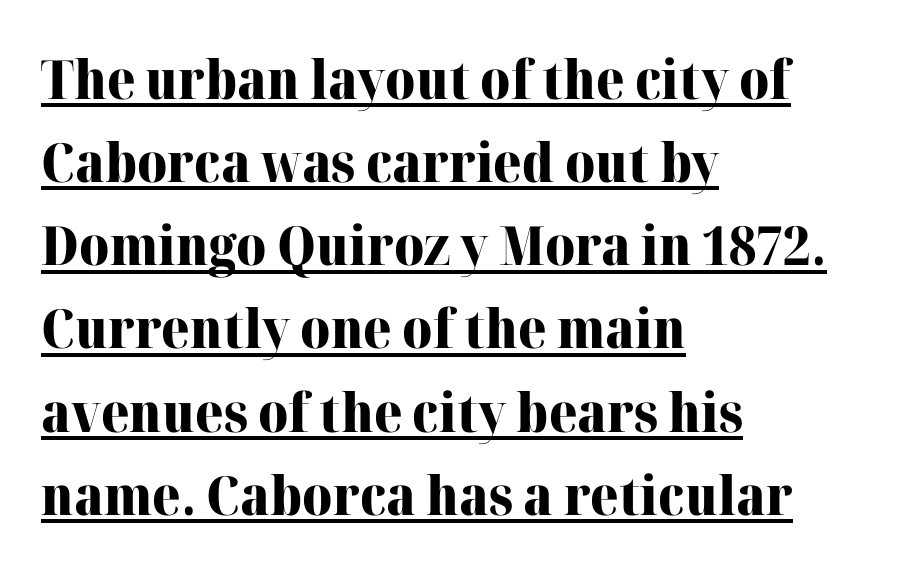
Q: Is the text bold? A: Yes.
Q: Is the text italic (slanted)? A: No, it is upright.
Q: Is the typeface a serif or a sans-serif typeface? A: Serif.
Q: Is the text underlined? A: Yes.
Q: How is the paragraph aligned? A: Left-aligned.
Q: Is the spacing between letters normal or unusually wide? A: Normal.
Q: Is the spacing between lines tight, normal or loose? A: Normal.
Q: Width (condensed, normal, or wide)? A: Normal.
Q: Stroke contrast? A: High.
Q: x-height? A: Medium.
Q: Monospaced? A: No.
